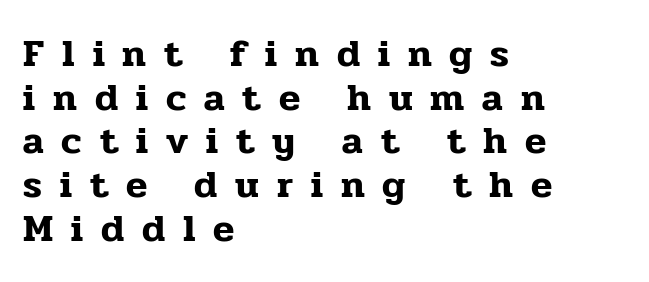
The image shows 39 px serif type, upright; set left-aligned, tight line spacing (1.12x), unusually wide letter spacing (+0.46 em), not underlined; low stroke contrast and a medium x-height.
